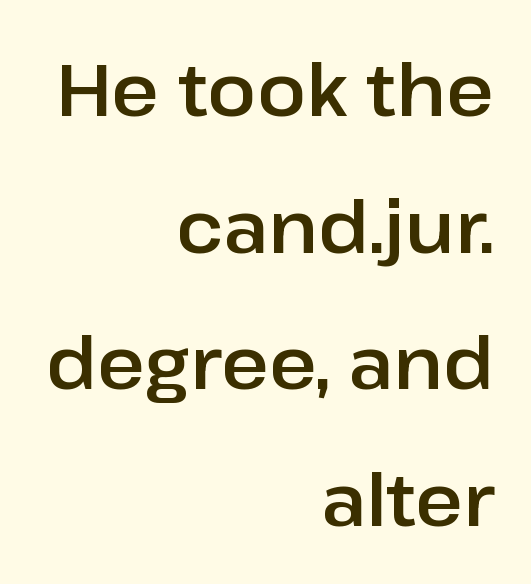
Q: Is the text italic (slanted)? A: No, it is upright.
Q: Is the typeface a serif or a sans-serif typeface? A: Sans-serif.
Q: Is the text underlined? A: No.
Q: How is the paragraph aligned? A: Right-aligned.
Q: Is the spacing between letters normal or unusually wide? A: Normal.
Q: Width (condensed, normal, or wide)? A: Normal.
Q: Stroke contrast? A: Low.
Q: x-height? A: Medium.
Q: Monospaced? A: No.
